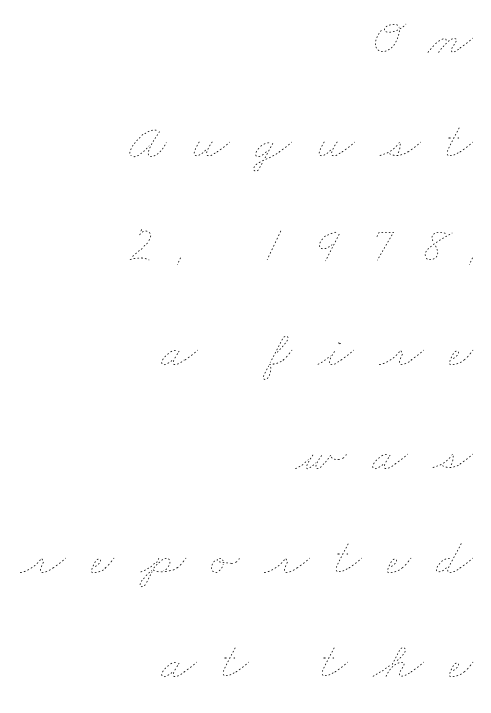
{"bold": "no", "weight": "thin", "width": "wide", "stroke_contrast": "low", "x_height": "small", "monospaced": "no", "underline": "no", "align": "right", "line_spacing": "loose", "line_spacing_ratio": 2.0, "letter_spacing": "wide", "letter_spacing_em": 0.49, "glyph_px": 52}
